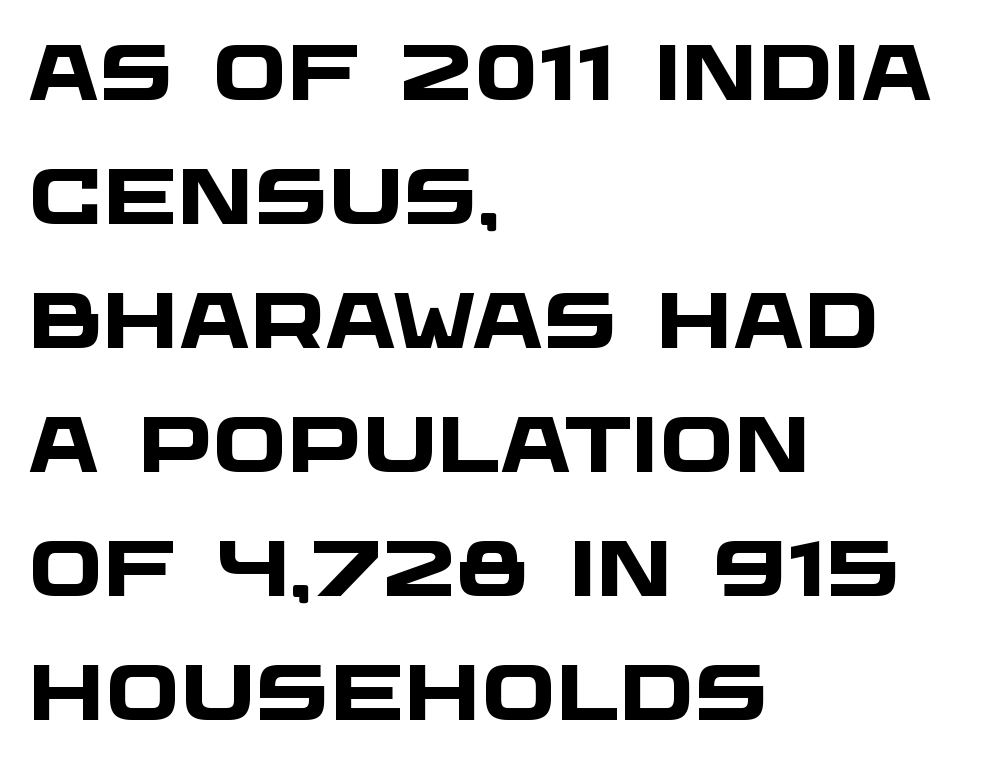
Q: Is the text bold? A: Yes.
Q: Is the typeface a serif or a sans-serif typeface? A: Sans-serif.
Q: Is the text underlined? A: No.
Q: How is the paragraph aligned? A: Left-aligned.
Q: Is the spacing between letters normal or unusually wide? A: Normal.
Q: Is the spacing between lines tight, normal or loose? A: Normal.
Q: Width (condensed, normal, or wide)? A: Wide.
Q: Stroke contrast? A: Low.
Q: x-height? A: Large.
Q: Monospaced? A: No.
